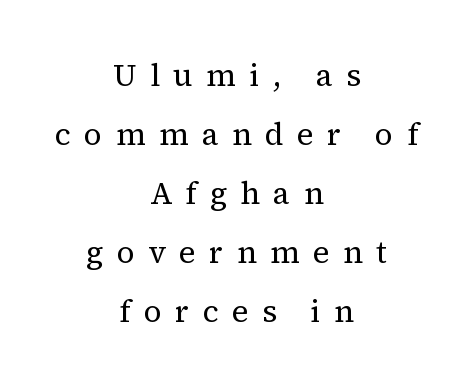
The image shows 31 px regular-weight serif type, upright; set centered, loose line spacing (1.9x), unusually wide letter spacing (+0.43 em), not underlined; medium stroke contrast and a medium x-height.
